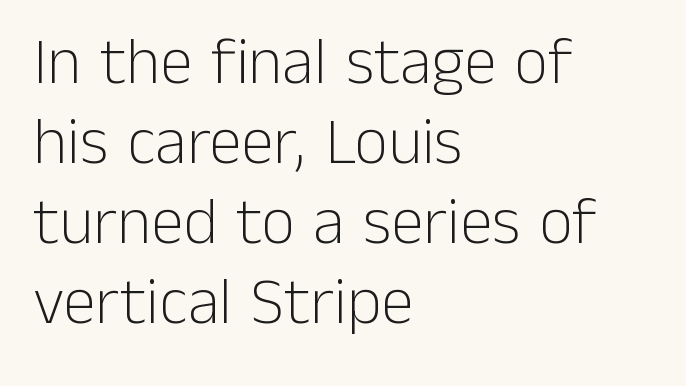
The typography opts for an upright posture over an oblique one. The lines in this sample share a left origin and differ only in where they stop. Think of a printed novel: that variable character pitch is what you see here. No extra tracking has been applied to these lines. The passage shown is not underscored anywhere. Are there feet on the stems? There aren't — it's a sans.
